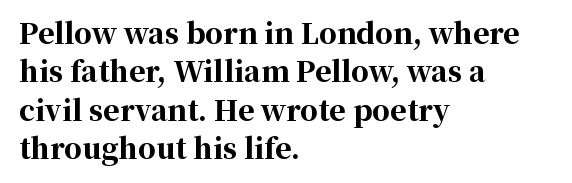
The face used here is proportionally spaced, like ordinary book or web type. No extra tracking has been applied to these lines. Weight: bold. Posture: straight, roman, zero tilt. You can tell from the footed stems that serif type was used. The text block is weighted toward the left margin, trailing off unevenly rightward.
